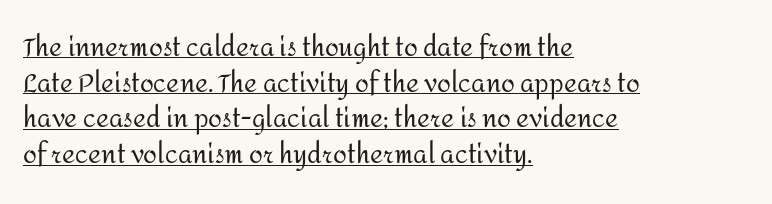
The image shows 25 px text type, upright; set left-aligned, normal line spacing (1.43x), normal letter spacing, underlined.
